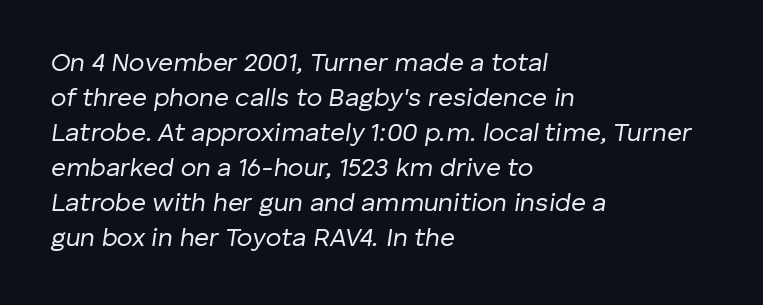
The text carries the slant typical of an italic or oblique font. You could call the tracking neutral — neither tight nor loose. Evenly set lines give the paragraph a standard silhouette. Compared with a typical body face, this is equally light or lighter still.
